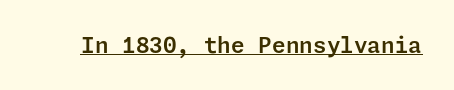
Compared with typical body copy, the letter spacing here is the same. Honestly, the underline is the first thing you notice here. No italicization has been applied; the sample stays upright.
